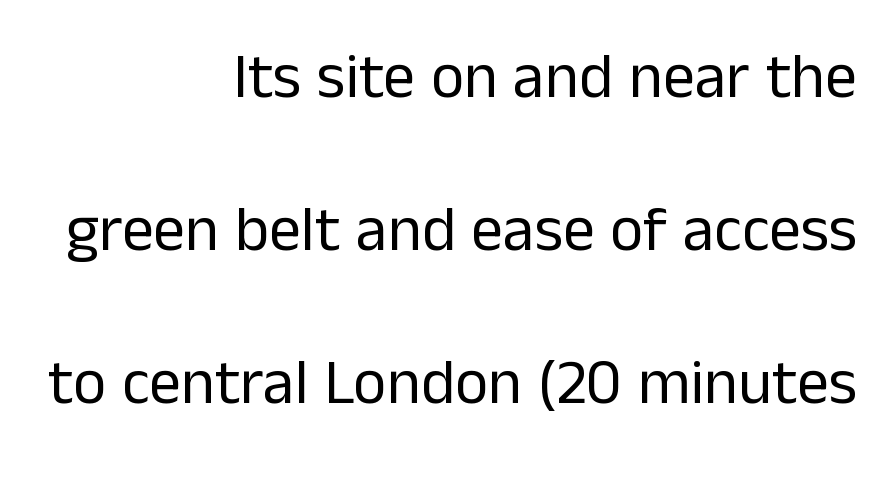
{"serif": "no", "italic": "no", "bold": "no", "weight": "regular", "width": "normal", "stroke_contrast": "low", "x_height": "medium", "monospaced": "no", "underline": "no", "align": "right", "line_spacing": "loose", "line_spacing_ratio": 2.39, "letter_spacing": "normal", "letter_spacing_em": 0.0, "glyph_px": 64}
